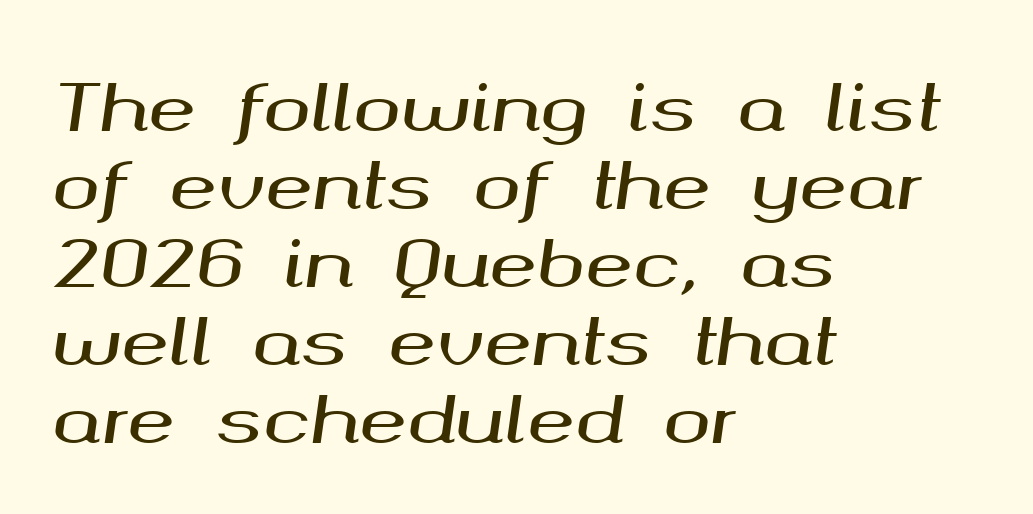
You could not count columns in this text — the font is proportionally spaced. The text carries the slant typical of an italic or oblique font. Standard letterfit; no display-style spreading of the glyphs. Decoration check: the copy has no underline. The passage is arranged the way most books set body copy — flush left.
